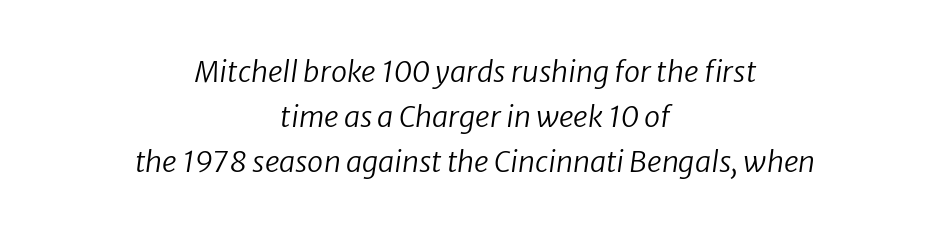
Q: Is the text bold? A: No.
Q: Is the typeface a serif or a sans-serif typeface? A: Sans-serif.
Q: Is the text underlined? A: No.
Q: How is the paragraph aligned? A: Centered.
Q: Is the spacing between letters normal or unusually wide? A: Normal.
Q: Is the spacing between lines tight, normal or loose? A: Normal.
Q: Width (condensed, normal, or wide)? A: Normal.
Q: Stroke contrast? A: Low.
Q: x-height? A: Medium.
Q: Monospaced? A: No.
